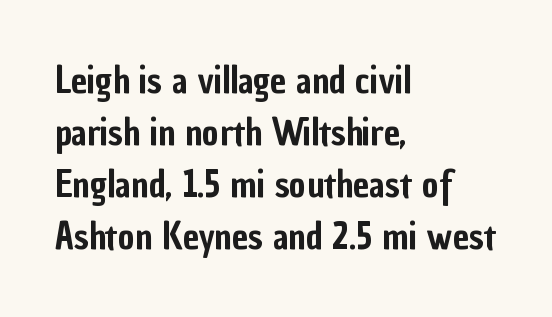
Q: Is the text italic (slanted)? A: No, it is upright.
Q: Is the typeface a serif or a sans-serif typeface? A: Sans-serif.
Q: Is the text underlined? A: No.
Q: How is the paragraph aligned? A: Left-aligned.
Q: Is the spacing between letters normal or unusually wide? A: Normal.
Q: Is the spacing between lines tight, normal or loose? A: Normal.
Q: Width (condensed, normal, or wide)? A: Condensed.
Q: Stroke contrast? A: Low.
Q: x-height? A: Medium.
Q: Monospaced? A: No.
